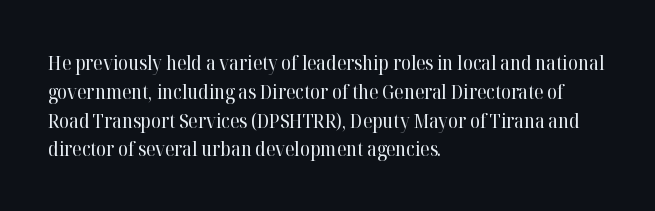
The image shows 20 px text type, upright; set left-aligned, normal line spacing (1.44x), normal letter spacing, not underlined.
